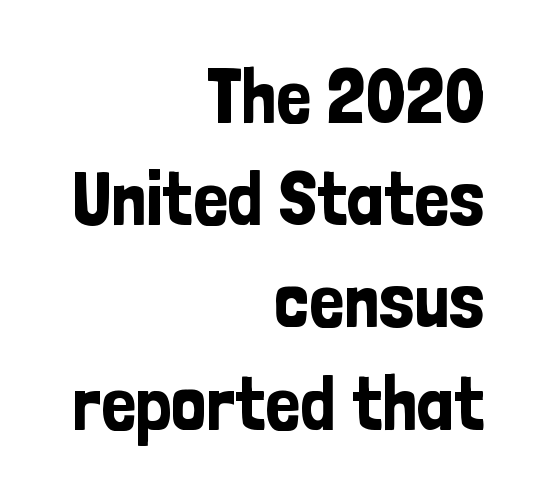
{"serif": "no", "italic": "no", "width": "condensed", "stroke_contrast": "low", "x_height": "medium", "monospaced": "no", "underline": "no", "align": "right", "line_spacing": "normal", "line_spacing_ratio": 1.31, "letter_spacing": "normal", "letter_spacing_em": 0.0, "glyph_px": 78}
